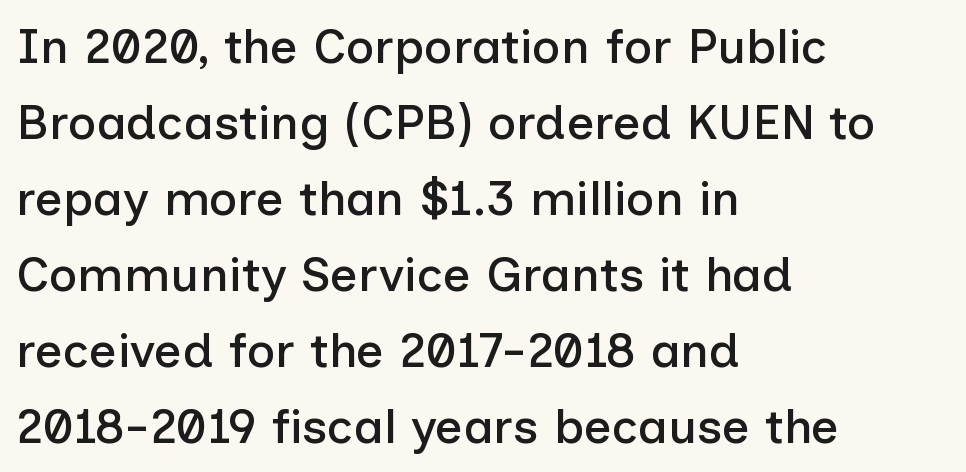
{"serif": "no", "italic": "no", "width": "normal", "stroke_contrast": "low", "x_height": "medium", "monospaced": "no", "underline": "no", "align": "left", "line_spacing": "normal", "line_spacing_ratio": 1.55, "letter_spacing": "normal", "letter_spacing_em": 0.0, "glyph_px": 49}
